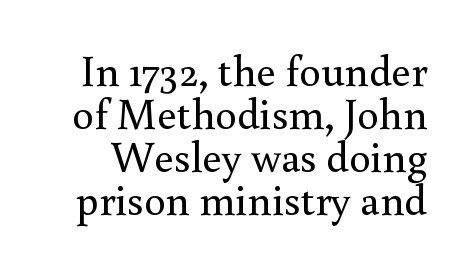
{"serif": "yes", "italic": "no", "bold": "no", "weight": "regular", "width": "normal", "x_height": "small", "monospaced": "no", "underline": "no", "line_spacing": "tight", "line_spacing_ratio": 1.0, "letter_spacing": "normal", "letter_spacing_em": 0.0, "glyph_px": 43}
